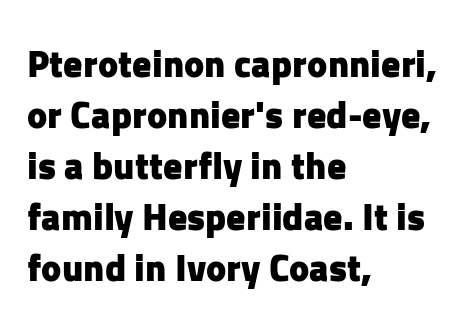
The image shows 38 px heavy sans-serif type, upright; set left-aligned, normal line spacing (1.34x), normal letter spacing, not underlined; low stroke contrast and a medium x-height.
